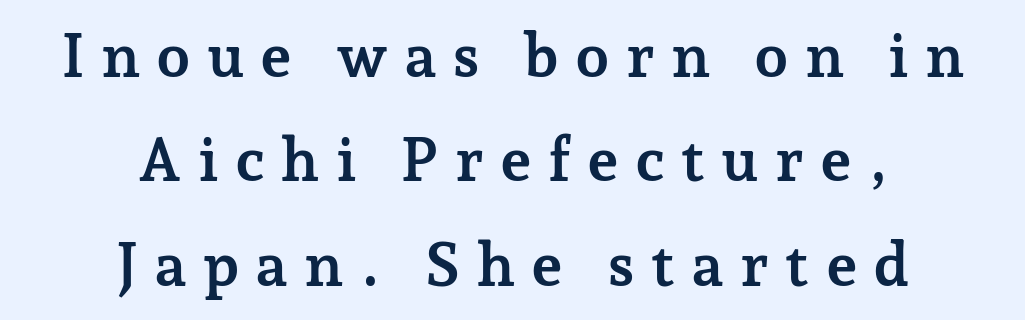
Q: Is the text bold? A: Yes.
Q: Is the text italic (slanted)? A: No, it is upright.
Q: Is the typeface a serif or a sans-serif typeface? A: Serif.
Q: Is the text underlined? A: No.
Q: How is the paragraph aligned? A: Centered.
Q: Is the spacing between letters normal or unusually wide? A: Unusually wide.
Q: Width (condensed, normal, or wide)? A: Normal.
Q: Stroke contrast? A: Low.
Q: x-height? A: Medium.
Q: Monospaced? A: No.
